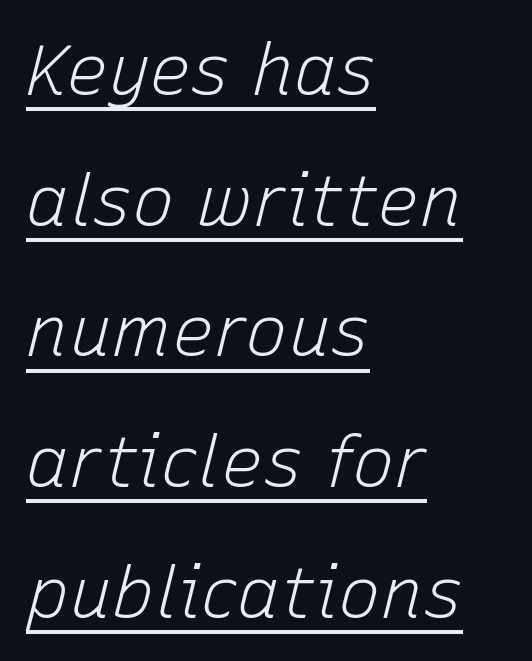
The image shows 71 px light type, italic (leaning right); set left-aligned, line spacing 1.84x, normal letter spacing, underlined; low stroke contrast and a medium x-height.
